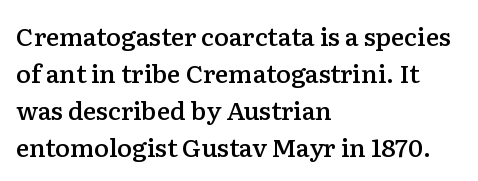
Q: Is the text bold? A: Semi-bold.
Q: Is the text italic (slanted)? A: No, it is upright.
Q: Is the text underlined? A: No.
Q: How is the paragraph aligned? A: Left-aligned.
Q: Is the spacing between letters normal or unusually wide? A: Normal.
Q: Is the spacing between lines tight, normal or loose? A: Normal.
